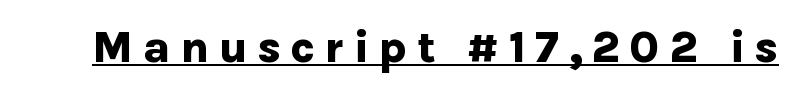
Q: Is the text bold? A: Yes.
Q: Is the text italic (slanted)? A: No, it is upright.
Q: Is the typeface a serif or a sans-serif typeface? A: Sans-serif.
Q: Is the text underlined? A: Yes.
Q: Is the spacing between letters normal or unusually wide? A: Unusually wide.
Q: Width (condensed, normal, or wide)? A: Normal.
Q: Stroke contrast? A: Low.
Q: x-height? A: Medium.
Q: Monospaced? A: No.
